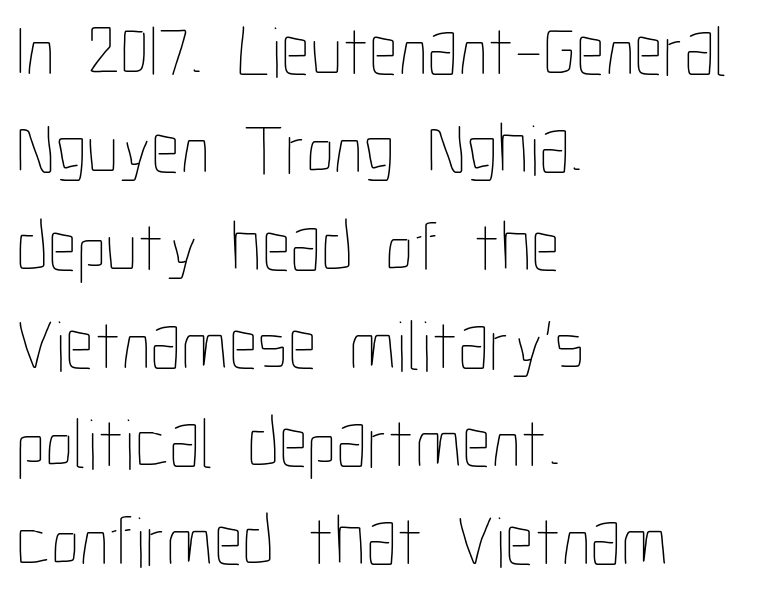
Q: Is the text bold? A: No.
Q: Is the text italic (slanted)? A: No, it is upright.
Q: Is the text underlined? A: No.
Q: How is the paragraph aligned? A: Left-aligned.
Q: Is the spacing between letters normal or unusually wide? A: Normal.
Q: Is the spacing between lines tight, normal or loose? A: Normal.
Q: Width (condensed, normal, or wide)? A: Condensed.
Q: Stroke contrast? A: Low.
Q: x-height? A: Medium.
Q: Monospaced? A: No.
